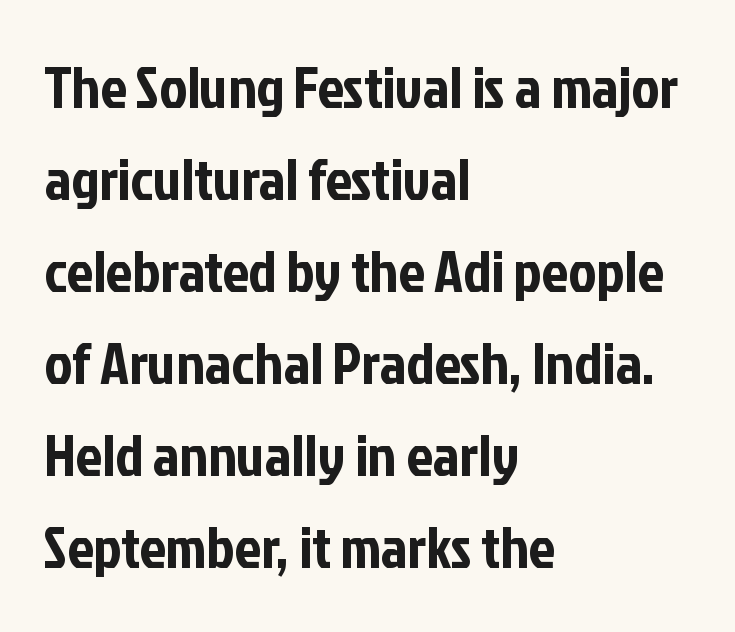
Posture: vertical. The line texture is even and compact thanks to regular tracking. Underline: absent. Each letter keeps its own natural width here, so spacing adapts to shape.
